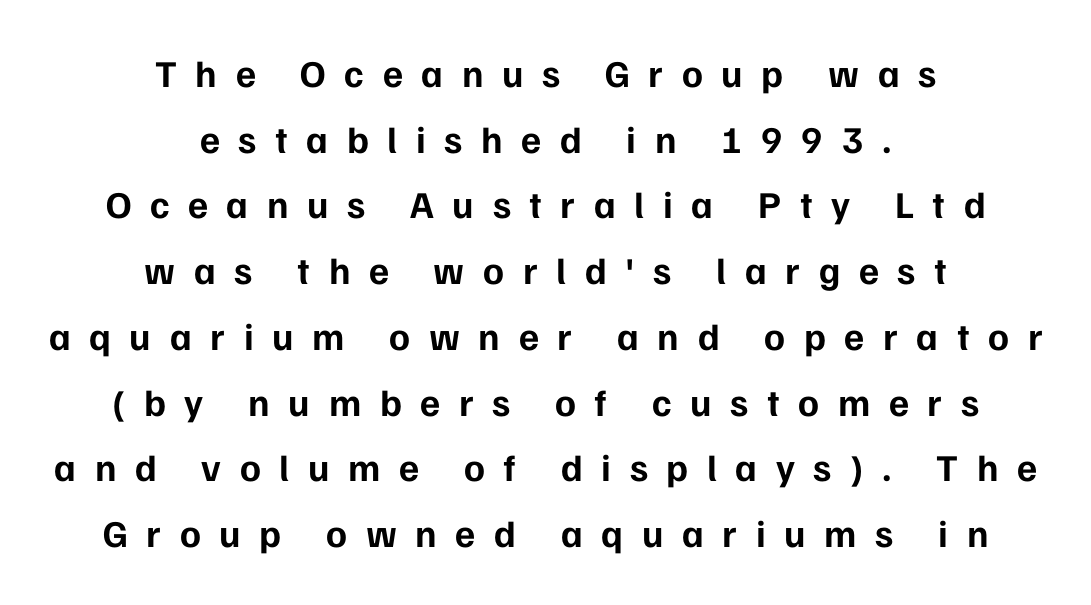
{"serif": "no", "italic": "no", "bold": "yes", "weight": "bold", "width": "normal", "stroke_contrast": "low", "x_height": "medium", "monospaced": "no", "underline": "no", "align": "center", "line_spacing_ratio": 1.73, "letter_spacing": "wide", "letter_spacing_em": 0.49, "glyph_px": 38}
